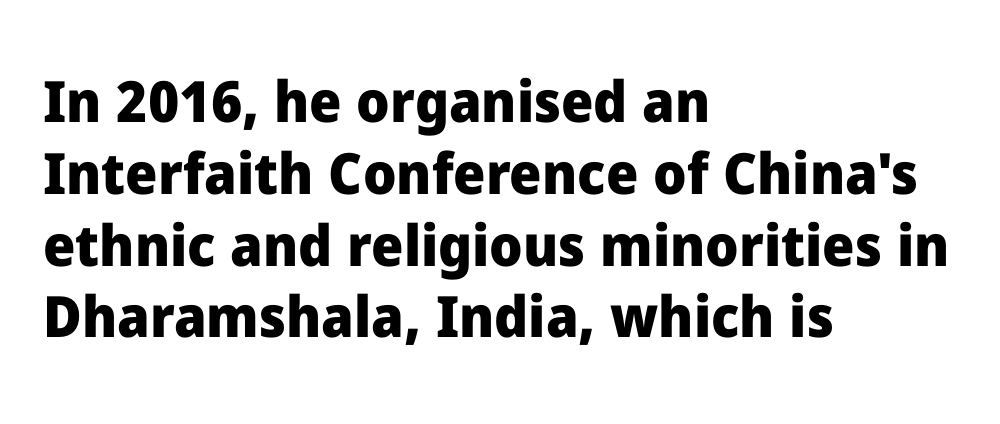
Designer's note — italics off, roman on. The passage is arranged the way most books set body copy — flush left. Horizontal bands of white between lines are of average thickness. This rendering features lettering with no underline. The glyphs in this specimen are sans serif. The rendering keeps characters at their native spacing.
